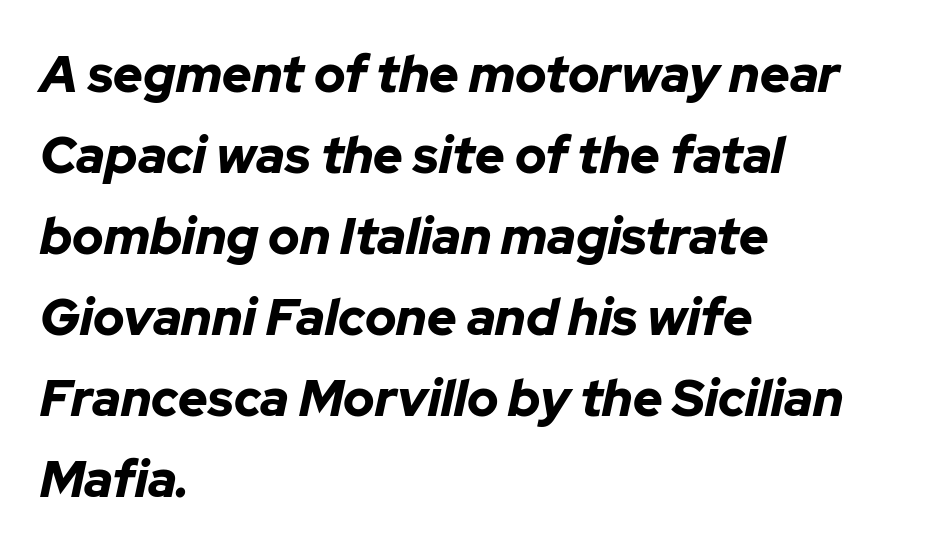
The image shows 51 px bold type, italic (leaning right); set left-aligned, normal line spacing (1.59x), normal letter spacing, not underlined; low stroke contrast and a medium x-height.
